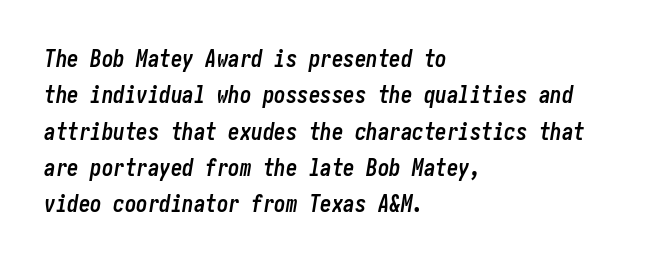
Check under the words: just untouched page. Compared with an ordinary text face, these strokes are far heavier — a full bold. Italic? Definitely — the glyphs are oblique. Each line starts at the same left margin while the right side varies.
